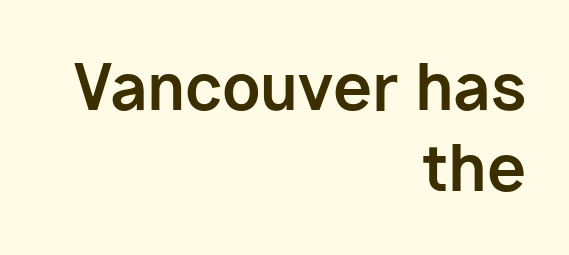
The image shows 63 px bold sans-serif type, upright; set right-aligned, normal line spacing (1.29x), normal letter spacing, not underlined; low stroke contrast and a medium x-height.
